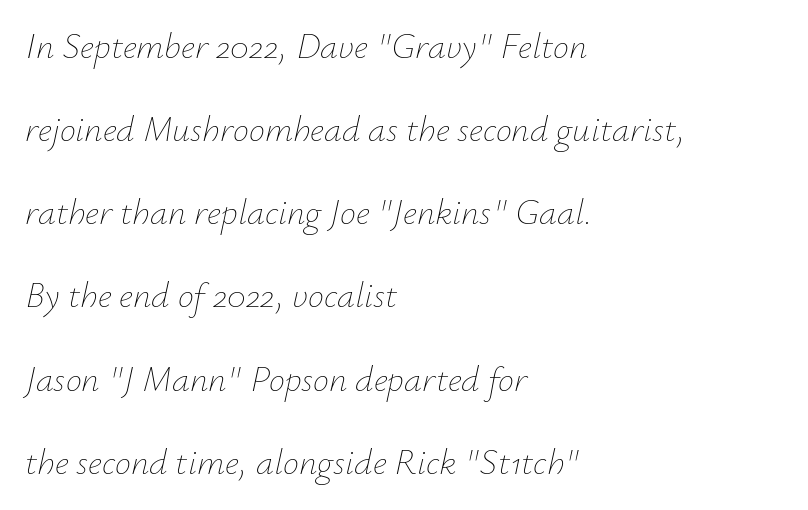
The image shows 36 px thin type, italic (leaning right); set left-aligned, loose line spacing (2.31x), normal letter spacing, not underlined; low stroke contrast and a small x-height.
